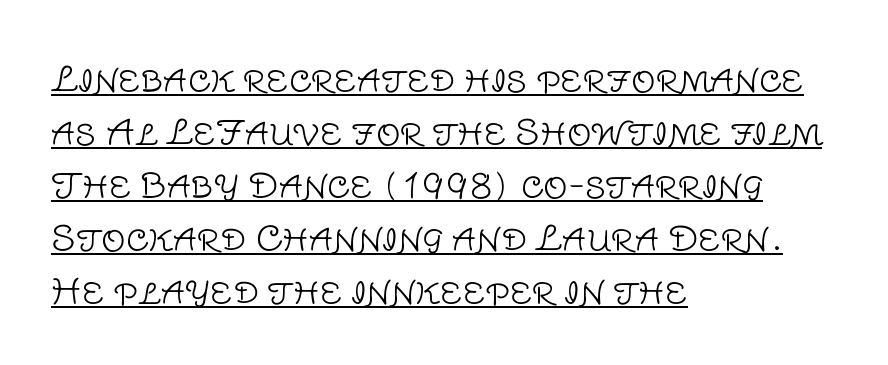
The image shows 34 px light sans-serif type; set left-aligned, normal line spacing (1.56x), normal letter spacing, underlined; low stroke contrast and a large x-height.
